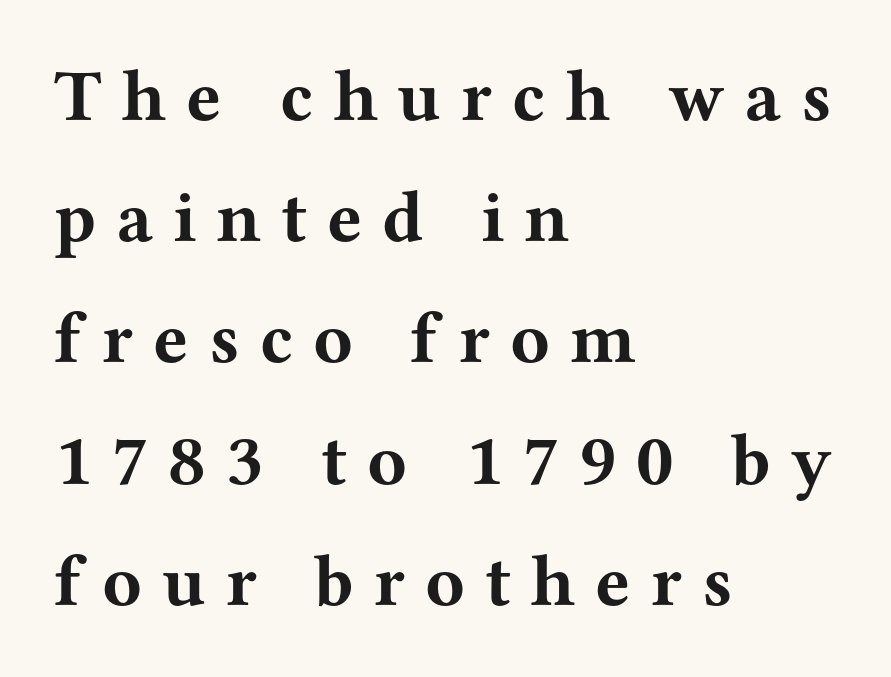
The image shows 73 px bold, wide serif type, upright; set left-aligned, normal line spacing (1.66x), unusually wide letter spacing (+0.27 em), not underlined; medium stroke contrast and a medium x-height.
